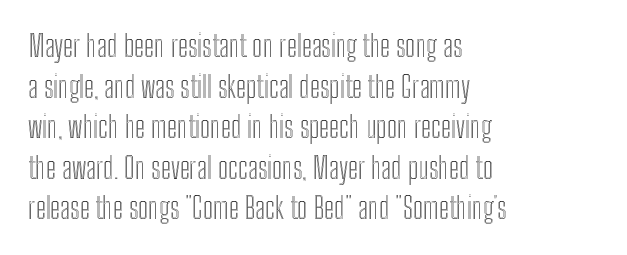
The image shows 29 px condensed type, upright; set left-aligned, normal line spacing (1.4x), normal letter spacing, not underlined; a medium x-height.
